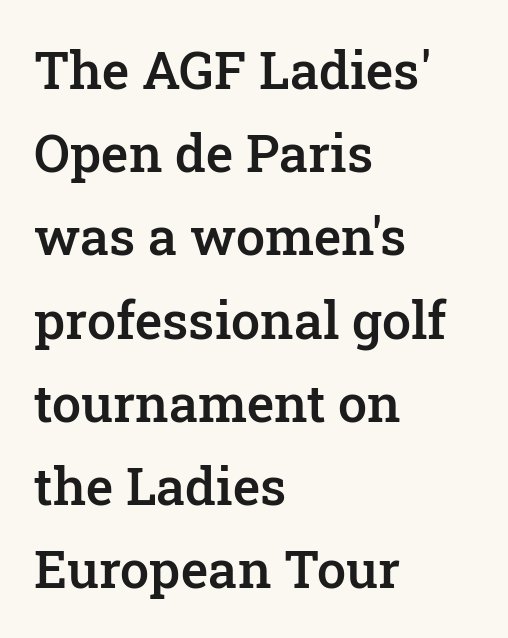
Q: Is the text bold? A: Semi-bold.
Q: Is the text italic (slanted)? A: No, it is upright.
Q: Is the typeface a serif or a sans-serif typeface? A: Serif.
Q: Is the text underlined? A: No.
Q: How is the paragraph aligned? A: Left-aligned.
Q: Is the spacing between letters normal or unusually wide? A: Normal.
Q: Is the spacing between lines tight, normal or loose? A: Normal.
Q: Width (condensed, normal, or wide)? A: Normal.
Q: Stroke contrast? A: Low.
Q: x-height? A: Medium.
Q: Monospaced? A: No.
